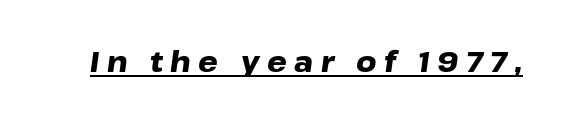
{"italic": "yes", "lean": "right", "slant_degrees": 8, "bold": "yes", "weight": "heavy", "width": "wide", "stroke_contrast": "low", "x_height": "medium", "monospaced": "no", "underline": "yes", "letter_spacing": "wide", "letter_spacing_em": 0.27, "glyph_px": 28}
